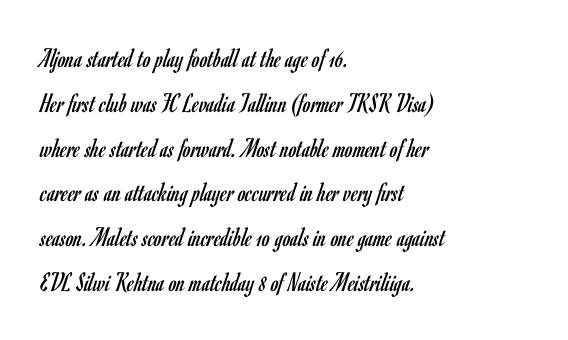
The image shows 28 px regular-weight, condensed sans-serif type; set left-aligned, normal line spacing (1.6x), normal letter spacing, not underlined; low stroke contrast and a small x-height.
